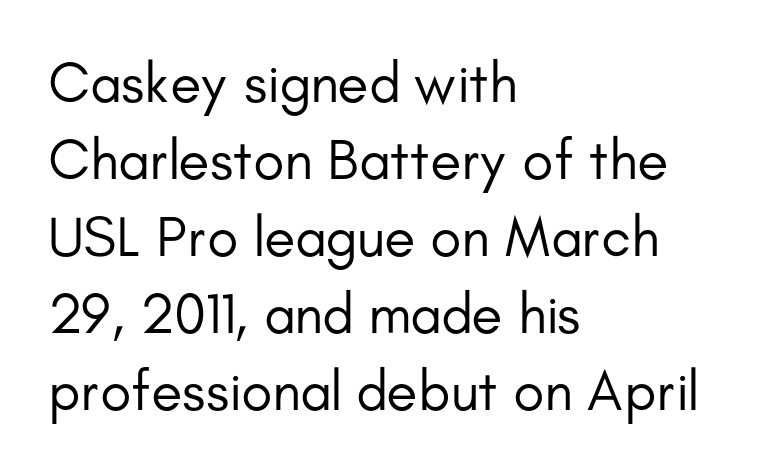
Does the type have serifs? No, each stem ends abruptly. Is this a heavy cut? Hardly; it is regular or lighter. Horizontal alignment here is leftward, the default for most running prose. Characters remain perfectly vertical along every line. Check the space under the baseline: it is left empty.
